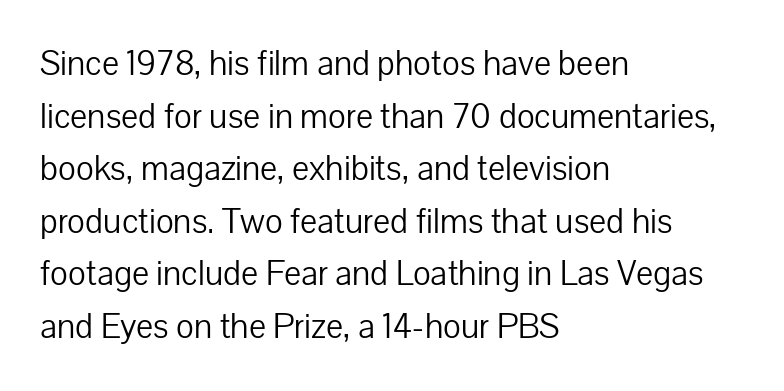
Nope, not italic — everything's standing straight. Spacing between characters is what you'd get straight out of the box. Spacing verdict: proportional, widths tailored to each character. Rows of type keep a routine distance in the vertical direction.
